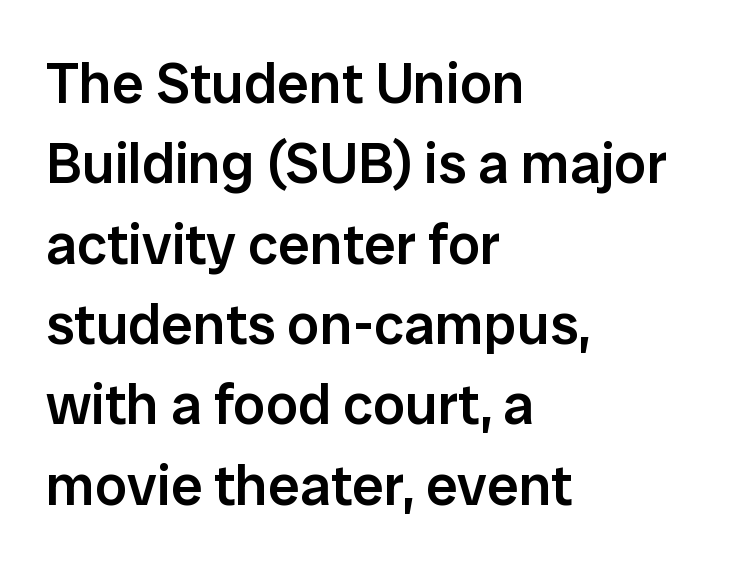
The image shows 57 px semibold sans-serif type, upright; set left-aligned, normal line spacing (1.41x), normal letter spacing, not underlined; low stroke contrast and a medium x-height.
